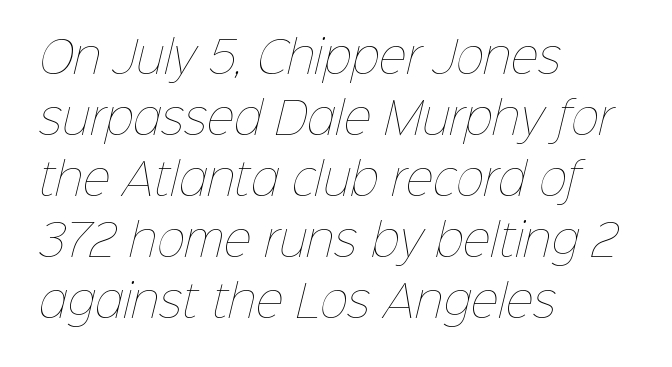
The image shows 43 px thin type; set left-aligned, normal line spacing (1.42x), normal letter spacing, not underlined; low stroke contrast and a medium x-height.
